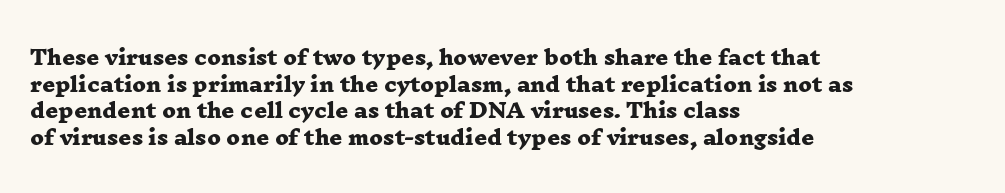
{"bold": "yes", "underline": "no", "align": "left", "line_spacing": "normal", "line_spacing_ratio": 1.33, "letter_spacing": "normal", "letter_spacing_em": 0.0, "glyph_px": 20}
